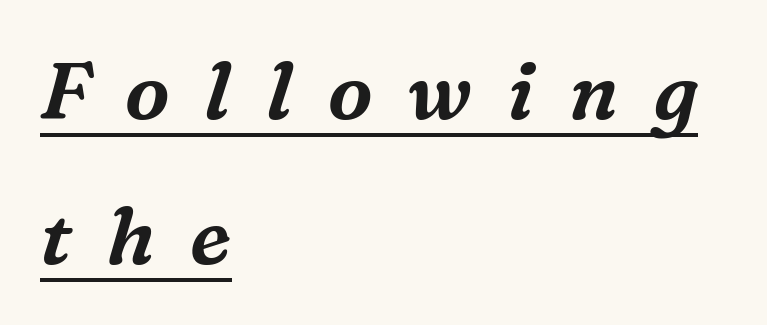
The whole block is typeset with a tilt. Letter spacing: wide. Left-aligned paragraph, ragged on the right. A rule runs beneath these lines of type.
